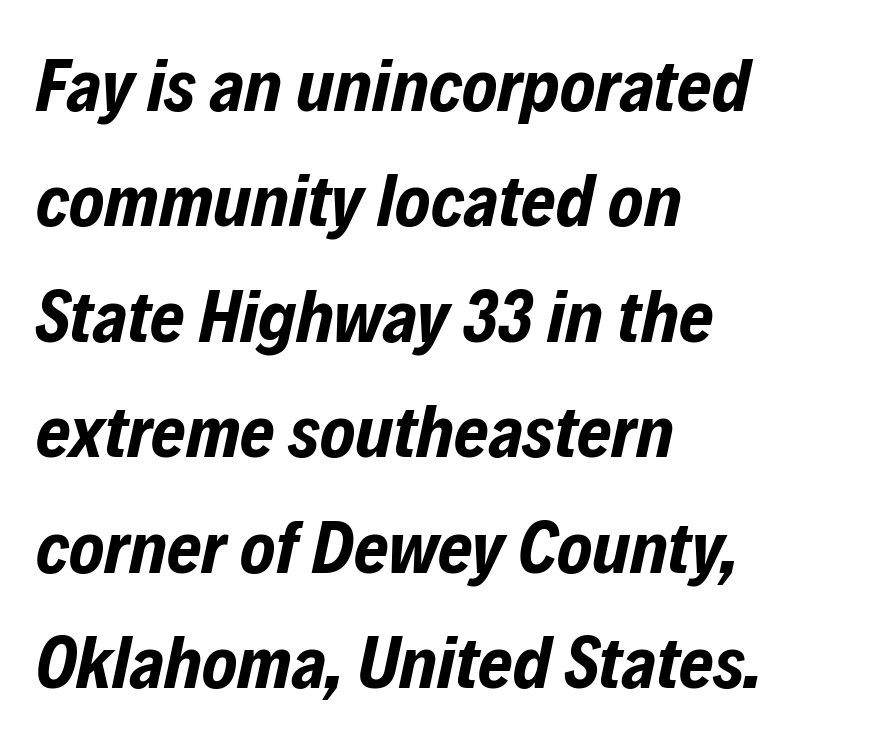
The image shows 74 px bold, condensed type, italic (leaning right); set left-aligned, normal line spacing (1.56x), normal letter spacing, not underlined; low stroke contrast and a medium x-height.
